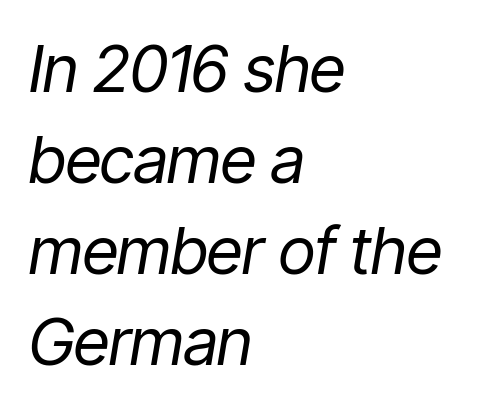
{"italic": "yes", "lean": "right", "slant_degrees": 9, "bold": "no", "weight": "regular", "width": "condensed", "stroke_contrast": "low", "x_height": "medium", "monospaced": "no", "underline": "no", "align": "left", "line_spacing": "normal", "line_spacing_ratio": 1.4, "letter_spacing": "normal", "letter_spacing_em": 0.0, "glyph_px": 65}
